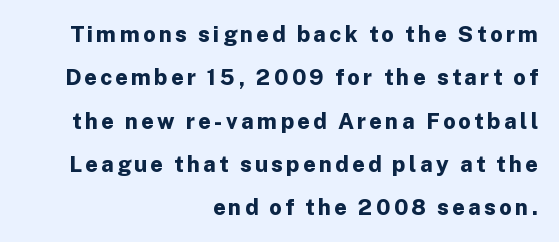
A clean baseline with only descenders dipping below it. This is the regular roman posture of the typeface. Weight: bold. The designer dialed line spacing up above the default.
